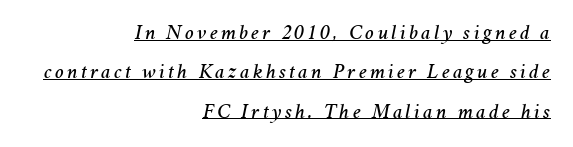
Every character sits at an angle, as italics do. Every word sits above its own underline. One-word summary of the alignment: right.
